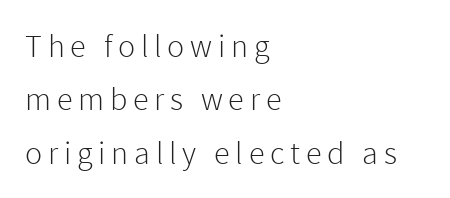
Q: Is the text bold? A: No.
Q: Is the text italic (slanted)? A: No, it is upright.
Q: Is the typeface a serif or a sans-serif typeface? A: Sans-serif.
Q: Is the text underlined? A: No.
Q: How is the paragraph aligned? A: Left-aligned.
Q: Is the spacing between lines tight, normal or loose? A: Normal.
Q: Width (condensed, normal, or wide)? A: Normal.
Q: Stroke contrast? A: Low.
Q: x-height? A: Medium.
Q: Monospaced? A: No.
